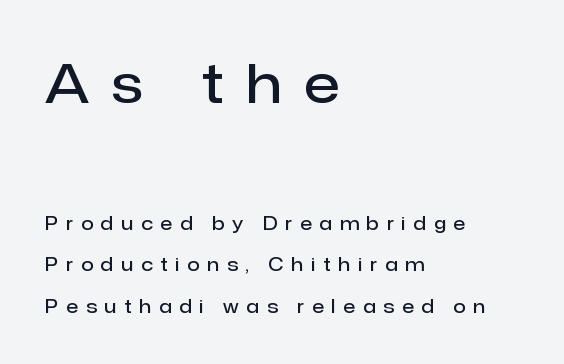
{"serif": "no", "italic": "no", "bold": "semi", "weight": "semibold", "width": "normal", "stroke_contrast": "low", "x_height": "medium", "monospaced": "no", "underline": "no", "align": "left", "line_spacing": "loose", "line_spacing_ratio": 2.31, "letter_spacing": "wide", "letter_spacing_em": 0.44, "larger_block": "first", "size_ratio": 2.94, "glyph_px": 53}
